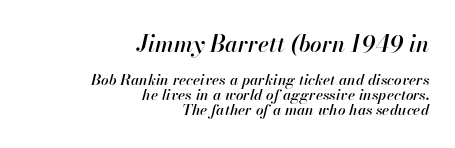
The image shows 23 px text type, italic (leaning right); set right-aligned, tight line spacing (1.02x), normal letter spacing, not underlined; the first (top) block is 1.53x larger.
